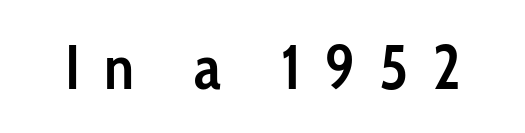
Q: Is the text bold? A: Semi-bold.
Q: Is the text italic (slanted)? A: No, it is upright.
Q: Is the typeface a serif or a sans-serif typeface? A: Sans-serif.
Q: Is the text underlined? A: No.
Q: Is the spacing between letters normal or unusually wide? A: Unusually wide.
Q: Width (condensed, normal, or wide)? A: Condensed.
Q: Stroke contrast? A: Low.
Q: x-height? A: Medium.
Q: Monospaced? A: No.
